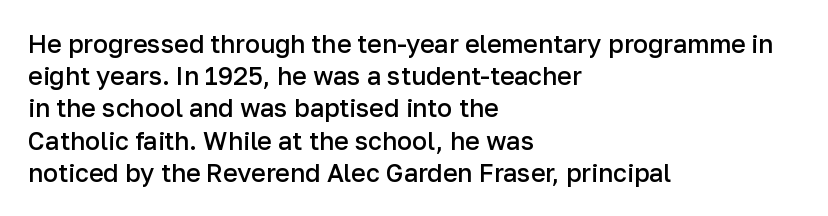
{"italic": "no", "bold": "semi", "underline": "no", "align": "left", "line_spacing": "normal", "line_spacing_ratio": 1.29, "letter_spacing": "normal", "letter_spacing_em": 0.0, "glyph_px": 25}
